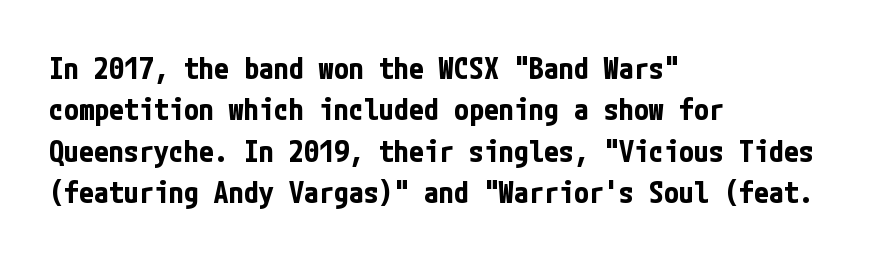
Q: Is the text bold? A: Yes.
Q: Is the text italic (slanted)? A: No, it is upright.
Q: Is the typeface a serif or a sans-serif typeface? A: Sans-serif.
Q: Is the text underlined? A: No.
Q: How is the paragraph aligned? A: Left-aligned.
Q: Is the spacing between letters normal or unusually wide? A: Normal.
Q: Is the spacing between lines tight, normal or loose? A: Normal.
Q: Width (condensed, normal, or wide)? A: Condensed.
Q: Stroke contrast? A: Low.
Q: x-height? A: Medium.
